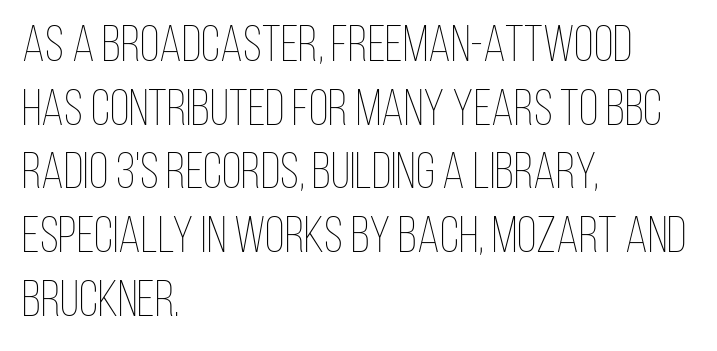
The foot of each line stays bare and open. The rag falls on the right side of this text block. Vertically, the passage feels balanced, rows spaced as you'd expect. The typography opts for an upright posture over an oblique one.
